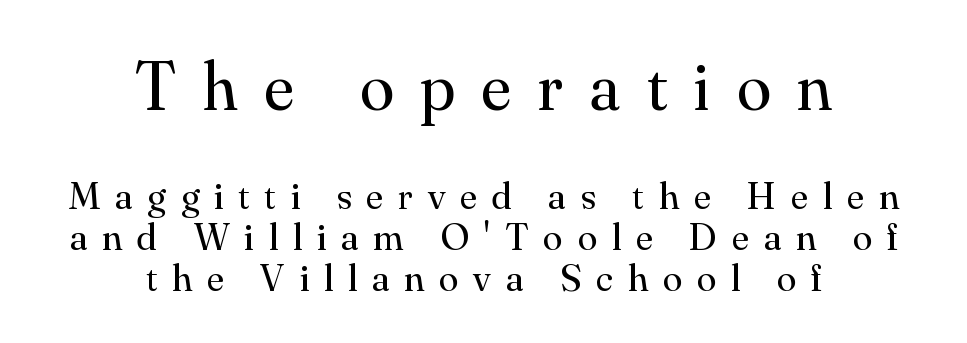
Q: Is the text bold? A: No.
Q: Is the text italic (slanted)? A: No, it is upright.
Q: Is the typeface a serif or a sans-serif typeface? A: Serif.
Q: Is the text underlined? A: No.
Q: How is the paragraph aligned? A: Centered.
Q: Is the spacing between letters normal or unusually wide? A: Unusually wide.
Q: Is the spacing between lines tight, normal or loose? A: Tight.
Q: Which block of text is set in a larger size, the first (top) or the second (bottom)? A: The first (top) one.
Q: Width (condensed, normal, or wide)? A: Normal.
Q: Stroke contrast? A: Medium.
Q: x-height? A: Small.
Q: Monospaced? A: No.
